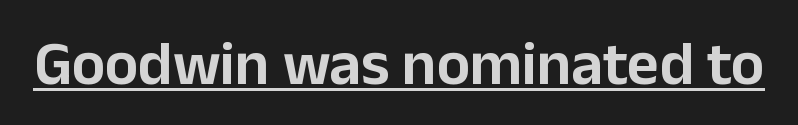
Q: Is the text italic (slanted)? A: No, it is upright.
Q: Is the typeface a serif or a sans-serif typeface? A: Sans-serif.
Q: Is the text underlined? A: Yes.
Q: Is the spacing between letters normal or unusually wide? A: Normal.
Q: Width (condensed, normal, or wide)? A: Normal.
Q: Stroke contrast? A: Low.
Q: x-height? A: Medium.
Q: Monospaced? A: No.
